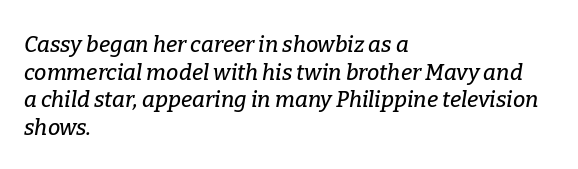
{"italic": "yes", "lean": "right", "slant_degrees": 9, "underline": "no", "align": "left", "line_spacing": "normal", "line_spacing_ratio": 1.26, "letter_spacing": "normal", "letter_spacing_em": 0.0, "glyph_px": 22}
